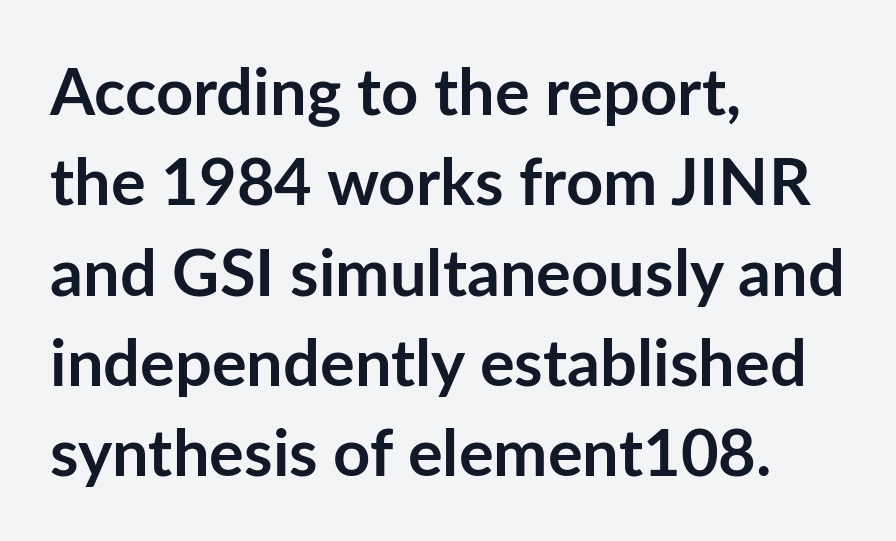
The image shows 65 px semibold sans-serif type, upright; set left-aligned, normal line spacing (1.39x), normal letter spacing, not underlined; low stroke contrast and a medium x-height.
